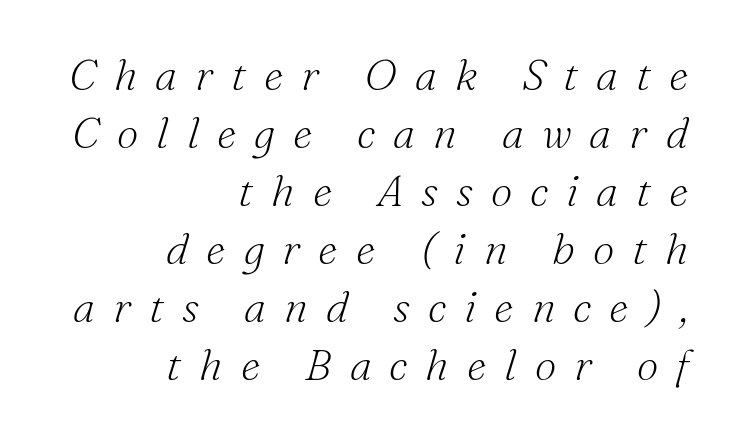
{"serif": "yes", "italic": "yes", "lean": "right", "slant_degrees": 16, "bold": "no", "weight": "light", "width": "normal", "stroke_contrast": "medium", "x_height": "small", "monospaced": "no", "underline": "no", "align": "right", "line_spacing": "normal", "line_spacing_ratio": 1.35, "letter_spacing": "wide", "letter_spacing_em": 0.42, "glyph_px": 43}
